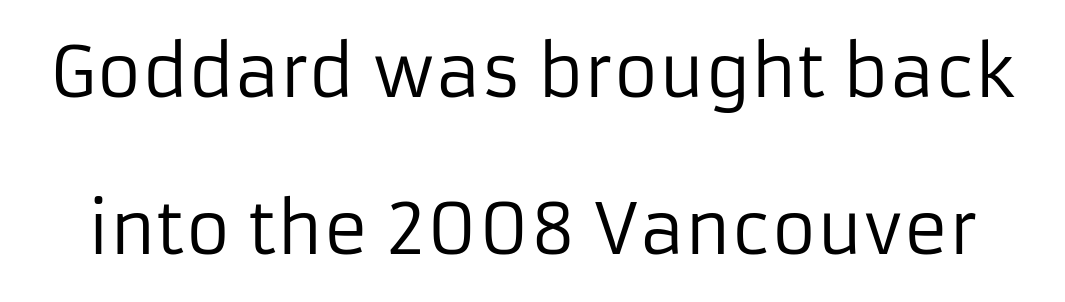
The image shows 69 px regular-weight sans-serif type, upright; set loose line spacing (2.27x), normal letter spacing, not underlined; low stroke contrast and a medium x-height.
